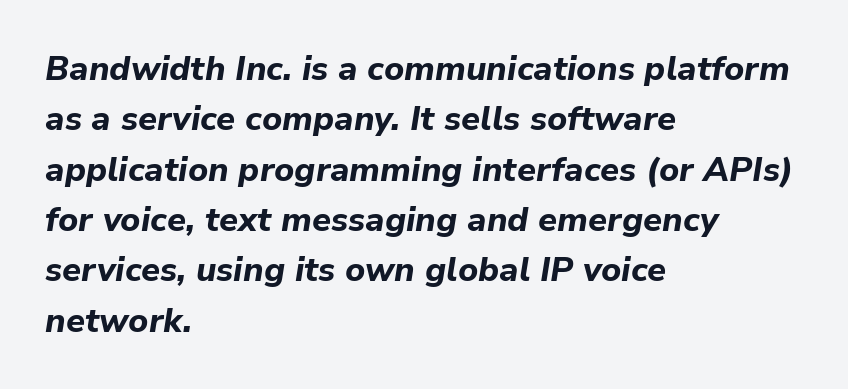
Q: Is the text bold? A: Yes.
Q: Is the text italic (slanted)? A: Yes, it leans right by about 9 degrees.
Q: Is the text underlined? A: No.
Q: How is the paragraph aligned? A: Left-aligned.
Q: Is the spacing between letters normal or unusually wide? A: Normal.
Q: Is the spacing between lines tight, normal or loose? A: Normal.
Q: Width (condensed, normal, or wide)? A: Normal.
Q: Stroke contrast? A: Low.
Q: x-height? A: Medium.
Q: Monospaced? A: No.
